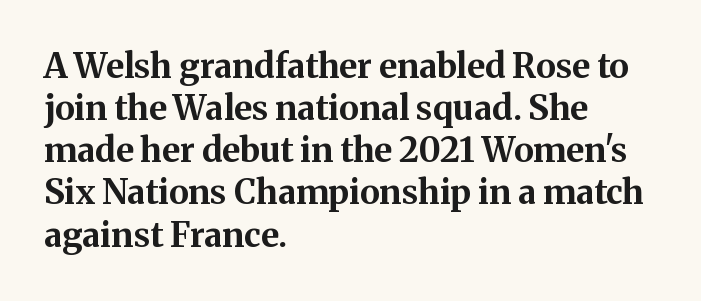
The image shows 34 px bold serif type, upright; set left-aligned, line spacing 1.24x, normal letter spacing, not underlined; medium stroke contrast and a medium x-height.
